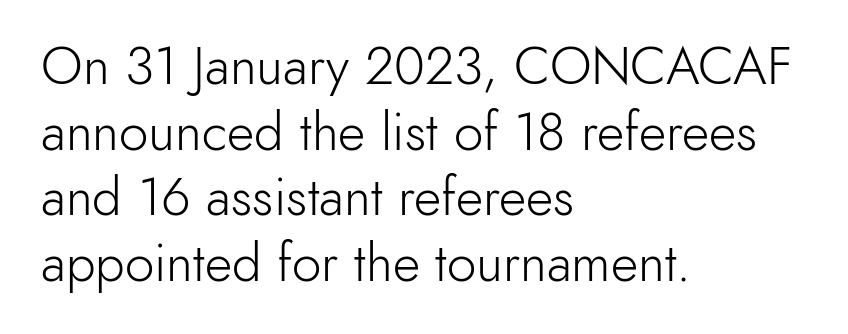
The image shows 53 px light sans-serif type, upright; set left-aligned, line spacing 1.24x, normal letter spacing, not underlined; a small x-height.
